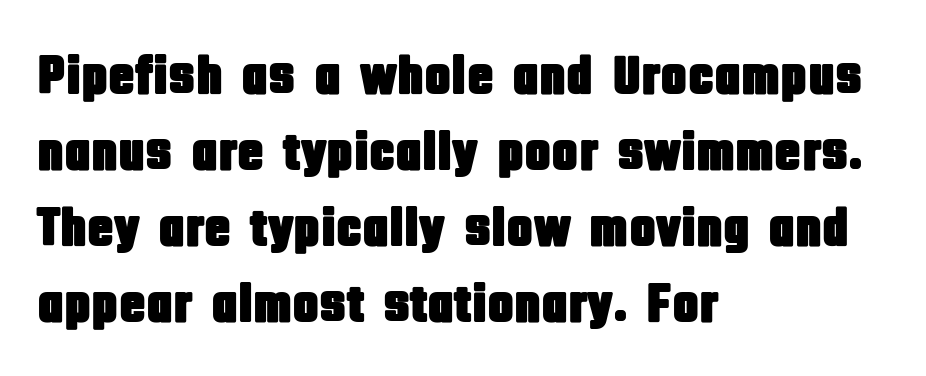
Q: Is the text italic (slanted)? A: No, it is upright.
Q: Is the typeface a serif or a sans-serif typeface? A: Sans-serif.
Q: Is the text underlined? A: No.
Q: How is the paragraph aligned? A: Left-aligned.
Q: Is the spacing between letters normal or unusually wide? A: Normal.
Q: Is the spacing between lines tight, normal or loose? A: Normal.
Q: Width (condensed, normal, or wide)? A: Condensed.
Q: Stroke contrast? A: Low.
Q: x-height? A: Large.
Q: Monospaced? A: No.
